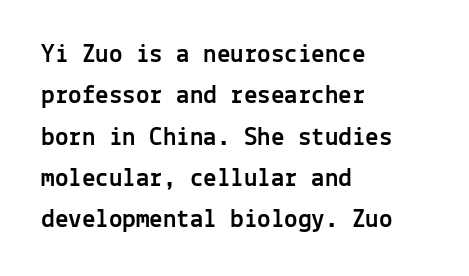
{"italic": "no", "underline": "no", "align": "left", "line_spacing": "normal", "line_spacing_ratio": 1.53, "letter_spacing": "normal", "letter_spacing_em": 0.0, "glyph_px": 27}
